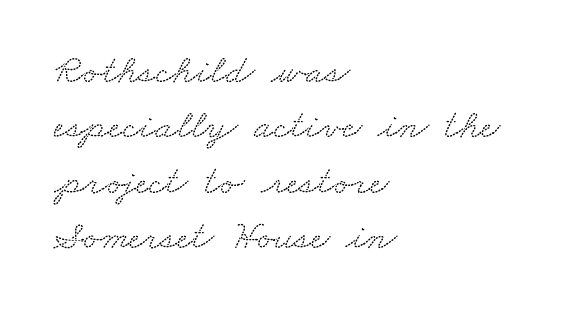
Letters rest on an invisible, unmarked baseline. Left-aligned paragraph, ragged on the right. You could not count columns in this text — the font is proportionally spaced. Between one letter and the next there's only the usual sliver of space.
